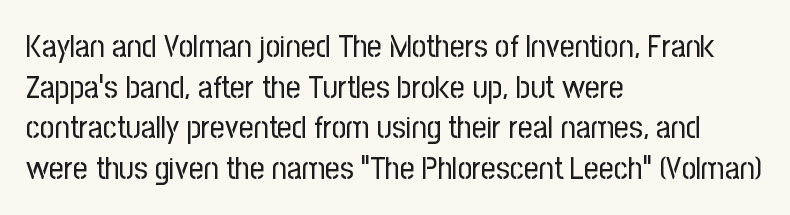
Spacing verdict: proportional, widths tailored to each character. A clean baseline with only descenders dipping below it. Compared with a typical body face, this is equally light or lighter still. The tracking reads as untouched default to a designer's eye.
